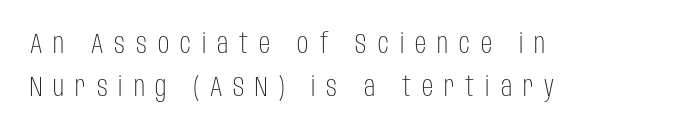
Q: Is the text bold? A: No.
Q: Is the text italic (slanted)? A: No, it is upright.
Q: Is the typeface a serif or a sans-serif typeface? A: Sans-serif.
Q: Is the text underlined? A: No.
Q: How is the paragraph aligned? A: Left-aligned.
Q: Is the spacing between letters normal or unusually wide? A: Unusually wide.
Q: Is the spacing between lines tight, normal or loose? A: Normal.
Q: Width (condensed, normal, or wide)? A: Condensed.
Q: Stroke contrast? A: Low.
Q: x-height? A: Large.
Q: Monospaced? A: No.
